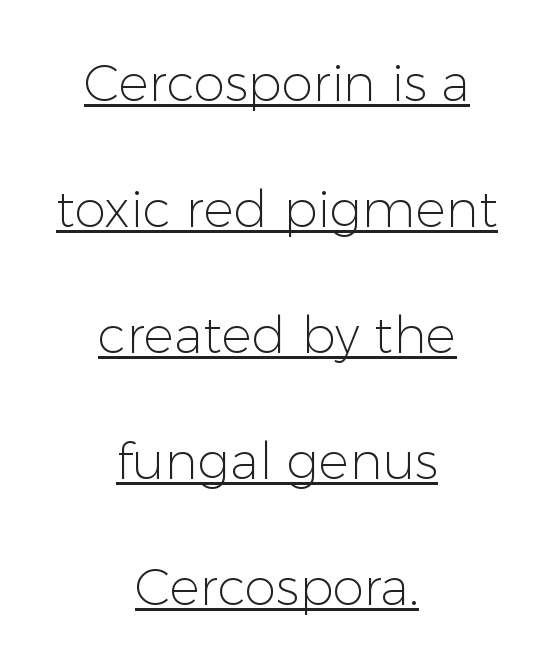
Q: Is the text bold? A: No.
Q: Is the text italic (slanted)? A: No, it is upright.
Q: Is the typeface a serif or a sans-serif typeface? A: Sans-serif.
Q: Is the text underlined? A: Yes.
Q: How is the paragraph aligned? A: Centered.
Q: Is the spacing between letters normal or unusually wide? A: Normal.
Q: Is the spacing between lines tight, normal or loose? A: Loose.
Q: Width (condensed, normal, or wide)? A: Normal.
Q: Stroke contrast? A: Low.
Q: x-height? A: Medium.
Q: Monospaced? A: No.
